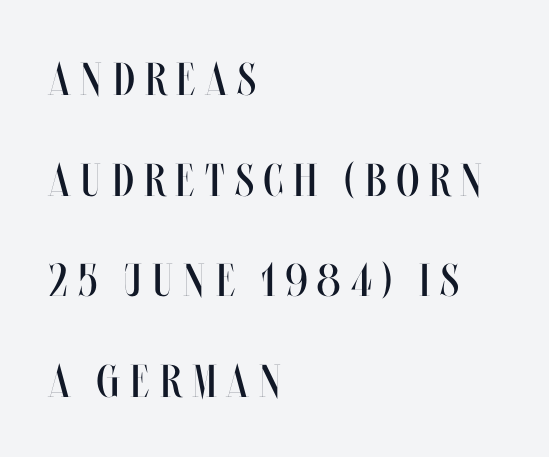
Q: Is the text bold? A: No.
Q: Is the text italic (slanted)? A: No, it is upright.
Q: Is the text underlined? A: No.
Q: How is the paragraph aligned? A: Left-aligned.
Q: Is the spacing between letters normal or unusually wide? A: Unusually wide.
Q: Is the spacing between lines tight, normal or loose? A: Loose.
Q: Width (condensed, normal, or wide)? A: Condensed.
Q: Stroke contrast? A: Medium.
Q: x-height? A: Large.
Q: Monospaced? A: No.
